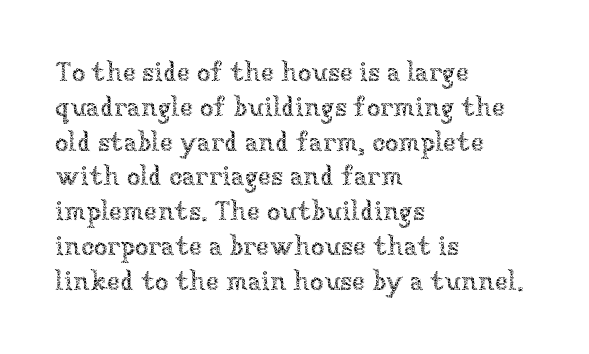
The image shows 27 px text type, upright; set left-aligned, normal line spacing (1.29x), normal letter spacing, not underlined.
